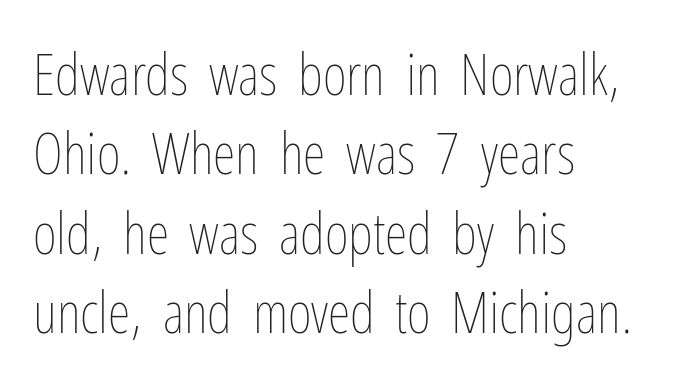
Q: Is the text bold? A: No.
Q: Is the text italic (slanted)? A: No, it is upright.
Q: Is the text underlined? A: No.
Q: How is the paragraph aligned? A: Left-aligned.
Q: Is the spacing between letters normal or unusually wide? A: Normal.
Q: Is the spacing between lines tight, normal or loose? A: Normal.
Q: Width (condensed, normal, or wide)? A: Condensed.
Q: Stroke contrast? A: Low.
Q: x-height? A: Medium.
Q: Monospaced? A: No.
